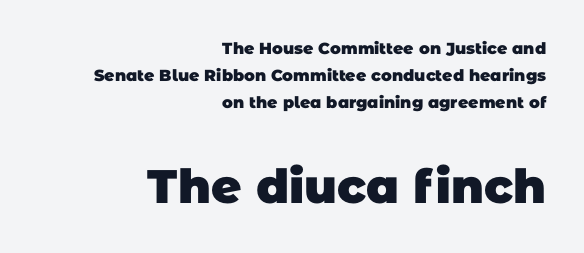
{"serif": "no", "bold": "yes", "weight": "heavy", "width": "normal", "stroke_contrast": "low", "x_height": "large", "monospaced": "no", "underline": "no", "align": "right", "line_spacing": "normal", "line_spacing_ratio": 1.69, "letter_spacing": "normal", "letter_spacing_em": 0.0, "larger_block": "second", "size_ratio": 2.94, "glyph_px": 47}
